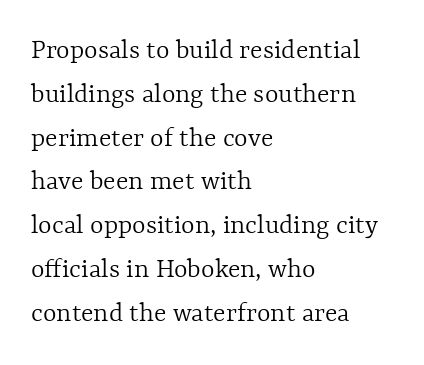
Q: Is the text bold? A: No.
Q: Is the text italic (slanted)? A: No, it is upright.
Q: Is the text underlined? A: No.
Q: How is the paragraph aligned? A: Left-aligned.
Q: Is the spacing between letters normal or unusually wide? A: Normal.
Q: Is the spacing between lines tight, normal or loose? A: Normal.
Q: Width (condensed, normal, or wide)? A: Normal.
Q: x-height? A: Medium.
Q: Monospaced? A: No.
